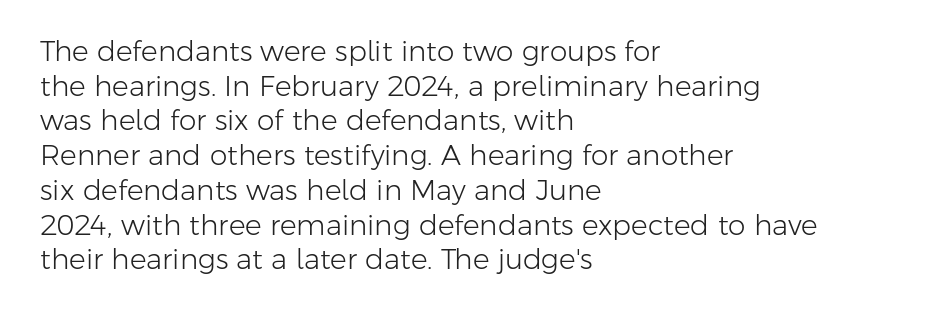
{"serif": "no", "italic": "no", "bold": "no", "weight": "light", "width": "normal", "stroke_contrast": "low", "x_height": "medium", "monospaced": "no", "underline": "no", "align": "left", "line_spacing_ratio": 1.24, "letter_spacing": "normal", "letter_spacing_em": 0.0, "glyph_px": 28}
